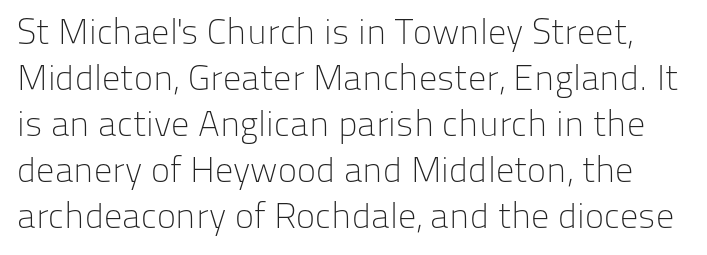
The image shows 36 px light sans-serif type, upright; set normal line spacing (1.28x), normal letter spacing, not underlined; low stroke contrast and a medium x-height.
